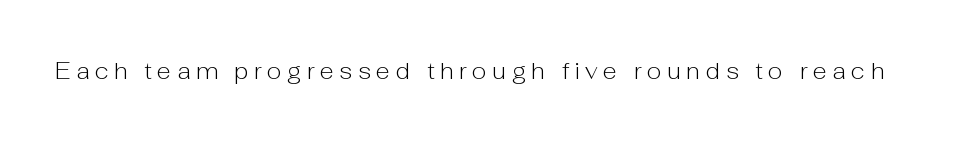
{"italic": "no", "bold": "no", "underline": "no", "letter_spacing": "wide", "letter_spacing_em": 0.24, "glyph_px": 23}
